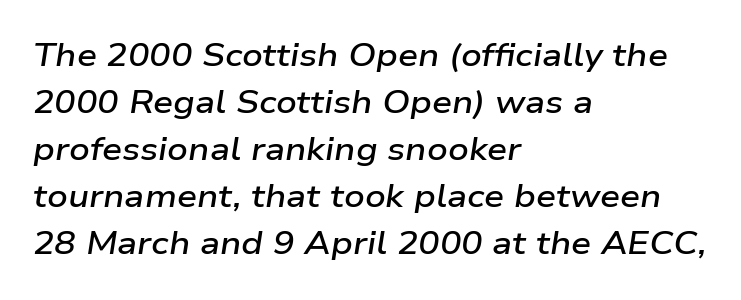
Q: Is the text bold? A: Semi-bold.
Q: Is the text italic (slanted)? A: Yes, it leans right by about 9 degrees.
Q: Is the text underlined? A: No.
Q: How is the paragraph aligned? A: Left-aligned.
Q: Is the spacing between letters normal or unusually wide? A: Normal.
Q: Is the spacing between lines tight, normal or loose? A: Normal.
Q: Width (condensed, normal, or wide)? A: Wide.
Q: Stroke contrast? A: Low.
Q: x-height? A: Medium.
Q: Monospaced? A: No.
